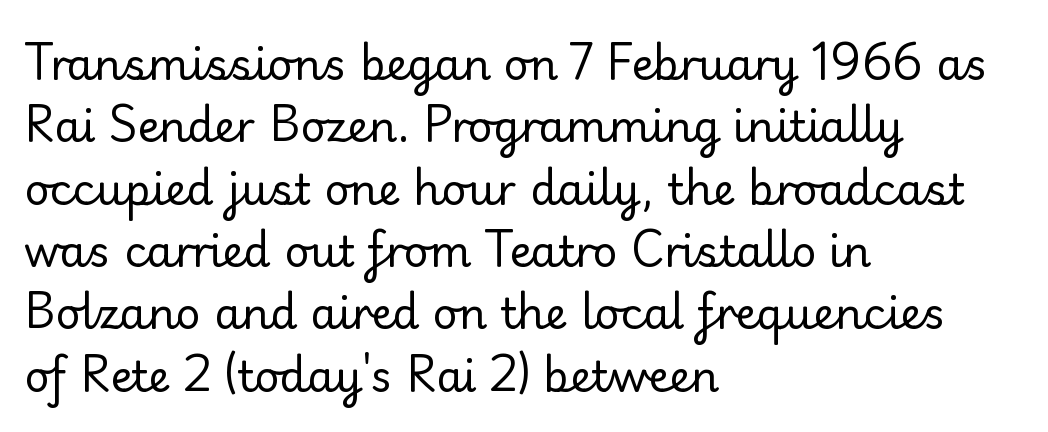
The glyphs in this specimen are seriffed. The block of text has a typical density, with ordinary space between rows. Summary of weight: not heavy and not bold. Is this a fixed-width face? No — the glyphs have proportional, varying widths. Tracking here is standard; glyphs follow each other at the usual distance. Bare-footed words on every line.
